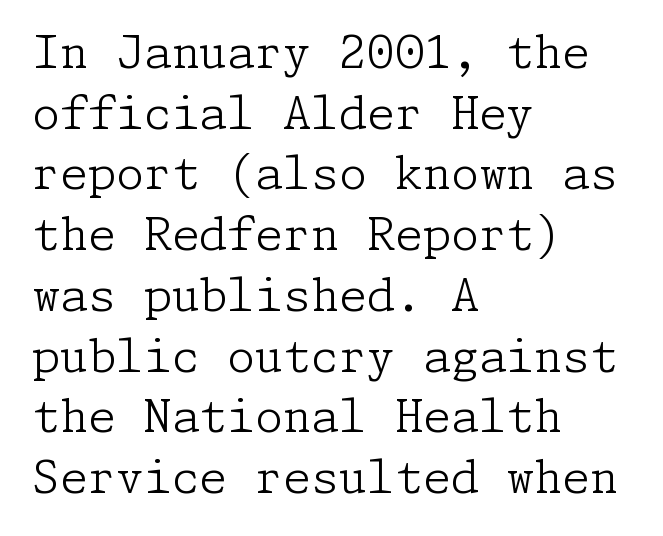
The image shows 45 px light serif type, upright; set left-aligned, normal line spacing (1.35x), normal letter spacing, not underlined; low stroke contrast and a medium x-height.
